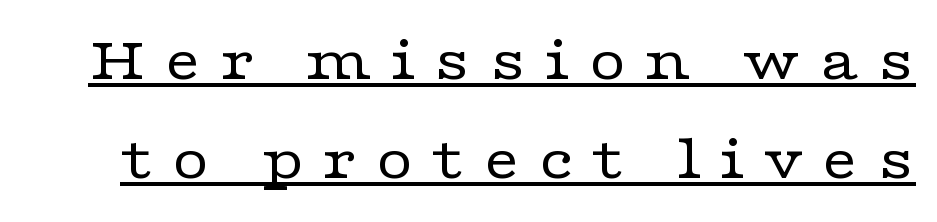
Q: Is the text bold? A: No.
Q: Is the text italic (slanted)? A: No, it is upright.
Q: Is the typeface a serif or a sans-serif typeface? A: Serif.
Q: Is the text underlined? A: Yes.
Q: Is the spacing between letters normal or unusually wide? A: Unusually wide.
Q: Is the spacing between lines tight, normal or loose? A: Normal.
Q: Width (condensed, normal, or wide)? A: Wide.
Q: Stroke contrast? A: Low.
Q: x-height? A: Medium.
Q: Monospaced? A: No.
